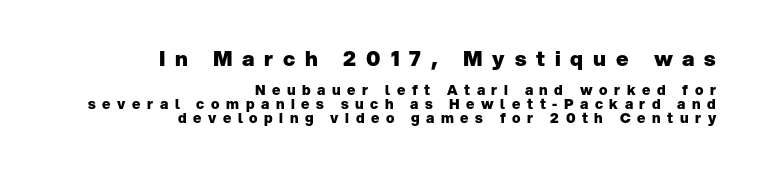
The lines are packed closely together with very little leading. Characters remain perfectly vertical along every line. The earlier block is typeset at a bigger size than the later block. Caption: multi-line text, flush right, ragged left.
